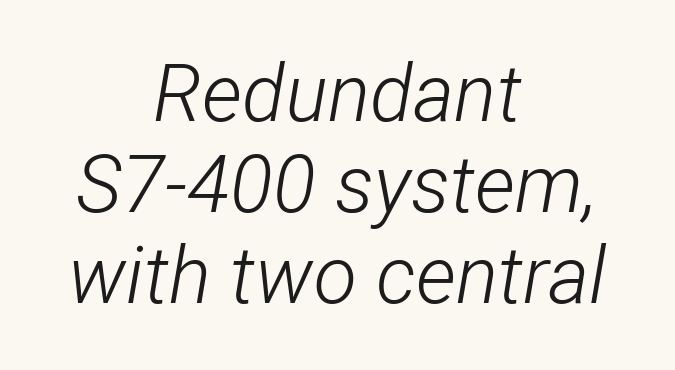
In terms of letterspacing, this is plain default setting. Reading down the column, the eye jumps only a short way to each next line. Casual observation: everything's sitting right in the middle. Is the type slanted? Yes — the strokes lean at a clear angle. Each letter keeps its own natural width here, so spacing adapts to shape. Descenders hang freely into open space.
